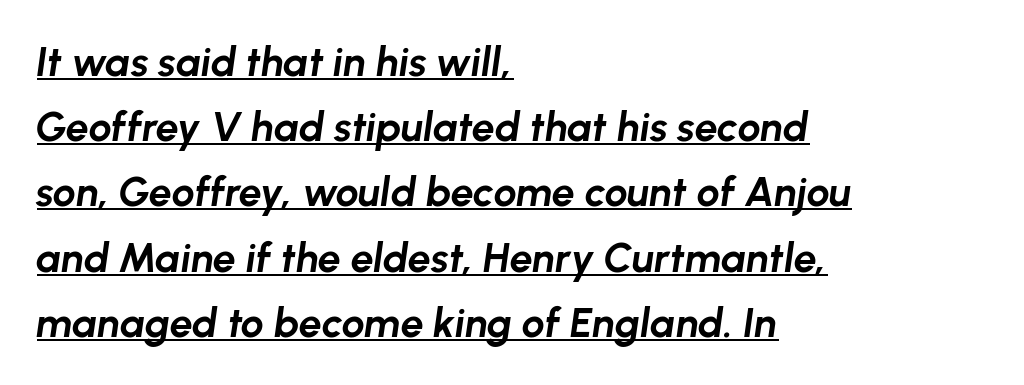
Caption: standard tracking, unaltered. There's an unmistakable incline to the writing here. Proportional: the letters do not fall into vertical columns. Left-aligned paragraph, ragged on the right.
